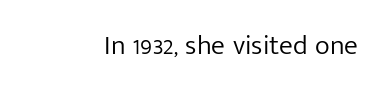
Q: Is the text bold? A: No.
Q: Is the text italic (slanted)? A: No, it is upright.
Q: Is the typeface a serif or a sans-serif typeface? A: Sans-serif.
Q: Is the text underlined? A: No.
Q: Is the spacing between letters normal or unusually wide? A: Normal.
Q: Width (condensed, normal, or wide)? A: Normal.
Q: Stroke contrast? A: Low.
Q: x-height? A: Medium.
Q: Monospaced? A: No.
